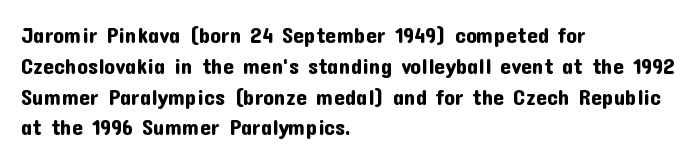
{"italic": "no", "underline": "no", "align": "left", "line_spacing": "normal", "line_spacing_ratio": 1.4, "letter_spacing": "normal", "letter_spacing_em": 0.0, "glyph_px": 22}
